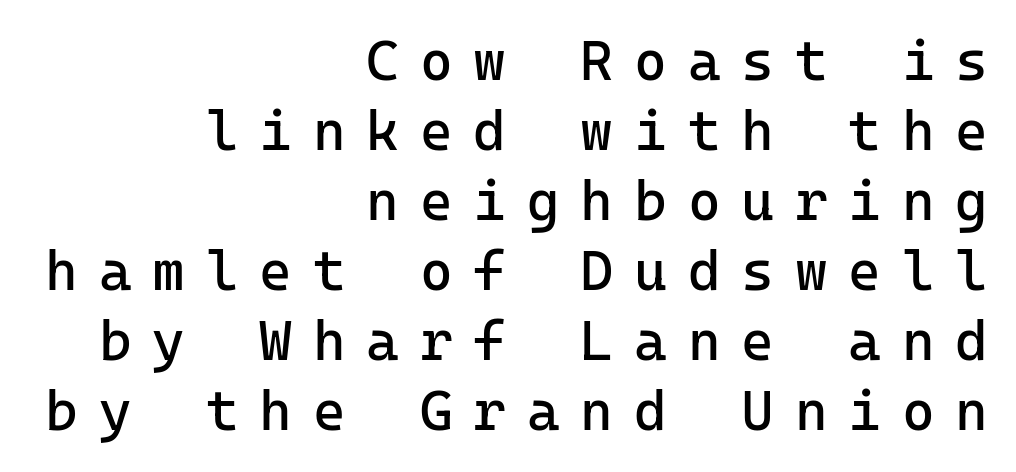
{"serif": "no", "italic": "no", "bold": "no", "weight": "regular", "width": "normal", "stroke_contrast": "low", "x_height": "medium", "underline": "no", "align": "right", "line_spacing": "normal", "line_spacing_ratio": 1.25, "letter_spacing": "wide", "letter_spacing_em": 0.37, "glyph_px": 56}
